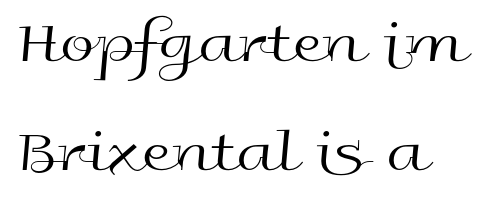
The image shows 62 px regular-weight, wide sans-serif type, upright; set line spacing 1.76x, normal letter spacing, not underlined; a medium x-height.
